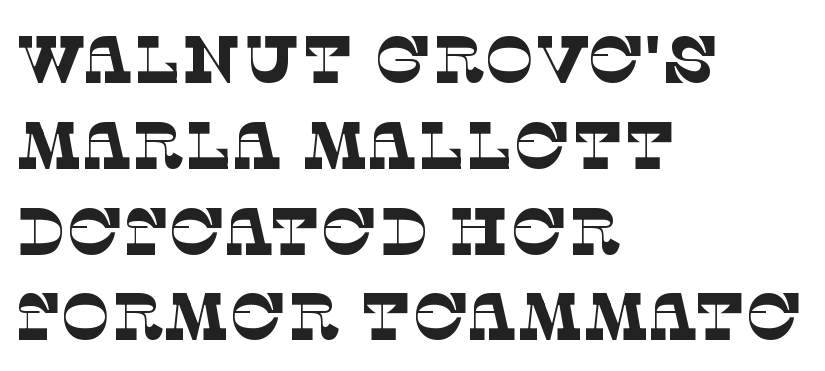
{"serif": "yes", "bold": "no", "weight": "thin", "width": "normal", "stroke_contrast": "low", "x_height": "large", "monospaced": "no", "underline": "no", "align": "left", "line_spacing": "normal", "line_spacing_ratio": 1.28, "letter_spacing": "normal", "letter_spacing_em": 0.0, "glyph_px": 67}
